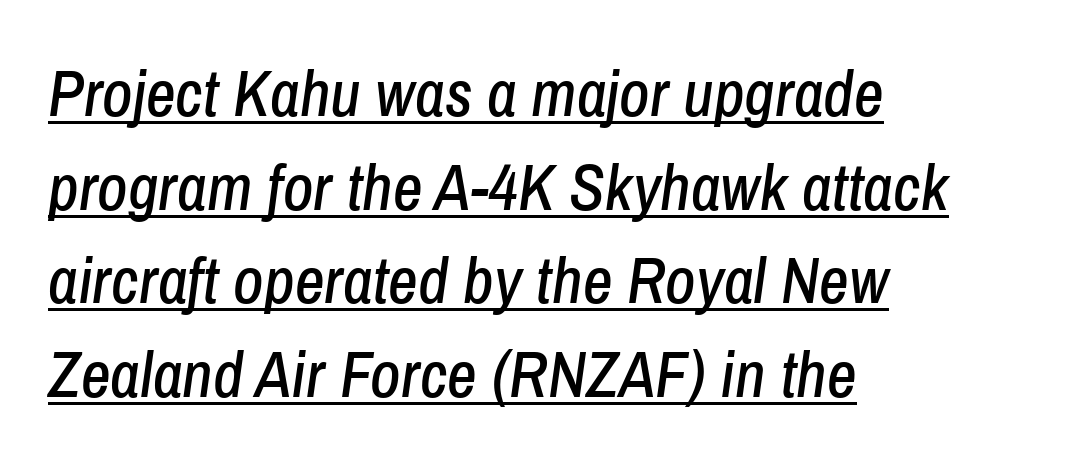
What stands out about the letter spacing? Nothing — it is the standard amount. This block has exactly the height ordinary leading produces. Here the designer chose a conventional face with non-uniform glyph widths. The setting favours the left margin, as ordinary paragraphs usually do. These characters rest on top of a visible drawn line. Would a proofreader flag this as italicized? Yes.
